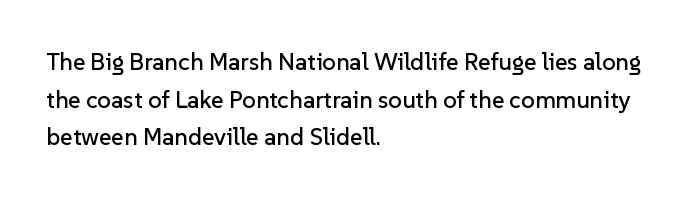
The image shows 24 px text type, upright; set left-aligned, normal line spacing (1.57x), normal letter spacing, not underlined.
